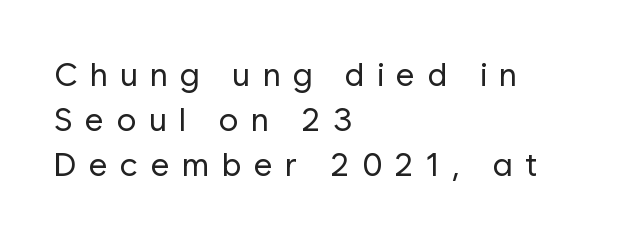
The image shows 33 px regular-weight sans-serif type, upright; set left-aligned, normal line spacing (1.36x), unusually wide letter spacing (+0.37 em), not underlined; low stroke contrast and a medium x-height.
